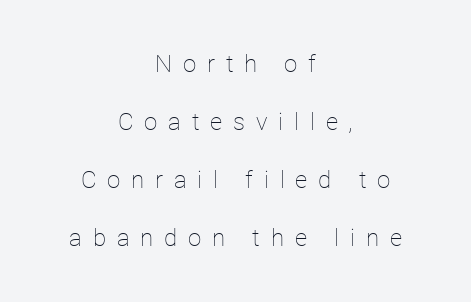
{"italic": "no", "bold": "no", "underline": "no", "align": "center", "line_spacing": "loose", "line_spacing_ratio": 2.42, "letter_spacing": "wide", "letter_spacing_em": 0.45, "glyph_px": 24}
